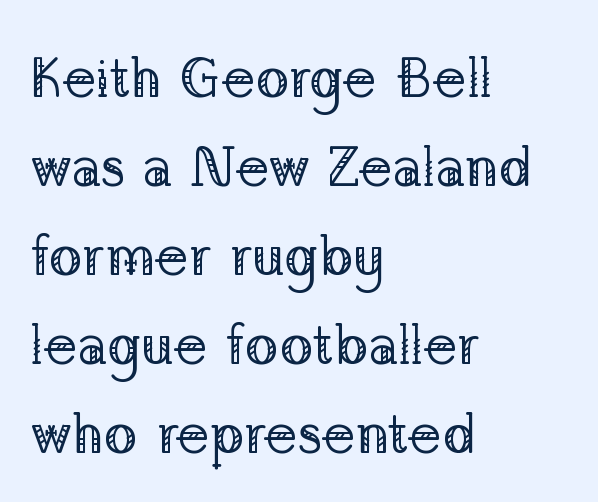
Q: Is the text bold? A: No.
Q: Is the text italic (slanted)? A: No, it is upright.
Q: Is the typeface a serif or a sans-serif typeface? A: Serif.
Q: Is the text underlined? A: No.
Q: How is the paragraph aligned? A: Left-aligned.
Q: Is the spacing between letters normal or unusually wide? A: Normal.
Q: Is the spacing between lines tight, normal or loose? A: Normal.
Q: Width (condensed, normal, or wide)? A: Normal.
Q: Stroke contrast? A: Low.
Q: x-height? A: Medium.
Q: Monospaced? A: No.
